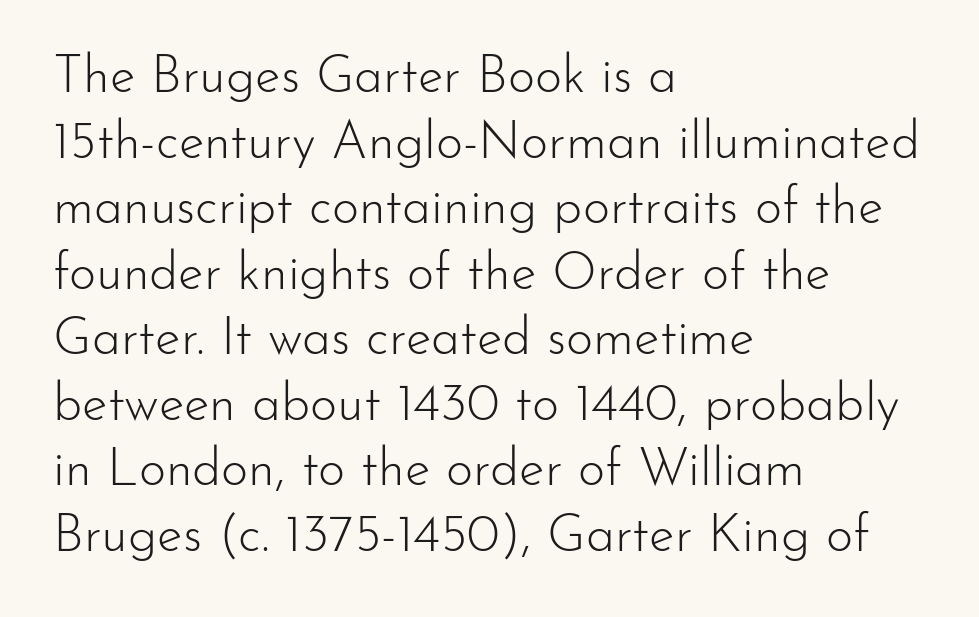
{"serif": "no", "italic": "no", "bold": "no", "weight": "light", "width": "normal", "stroke_contrast": "low", "x_height": "small", "monospaced": "no", "underline": "no", "align": "left", "line_spacing": "normal", "line_spacing_ratio": 1.26, "letter_spacing": "normal", "letter_spacing_em": 0.0, "glyph_px": 52}
